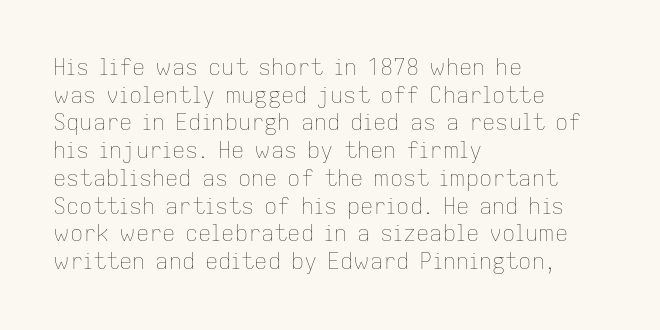
The image shows 22 px text type, upright; set left-aligned, normal line spacing (1.26x), normal letter spacing, not underlined.
